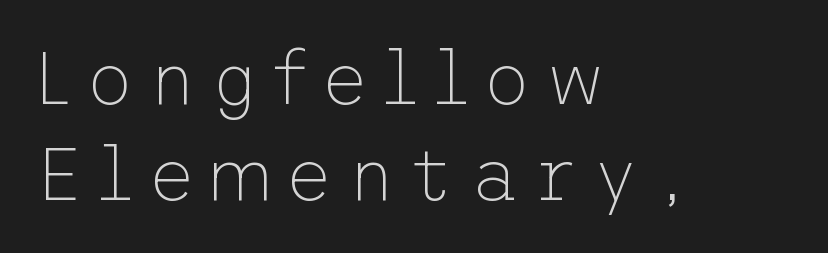
Compared with a centered layout, this one pins lines to the left instead. The passage shown is typeset with a sans-serif family. The font is comparable to plain body text, perhaps lighter. Rows of type keep a routine distance in the vertical direction. The glyphs are unaccompanied by any horizontal stroke below them. Ascenders rise straight up at ninety degrees.
